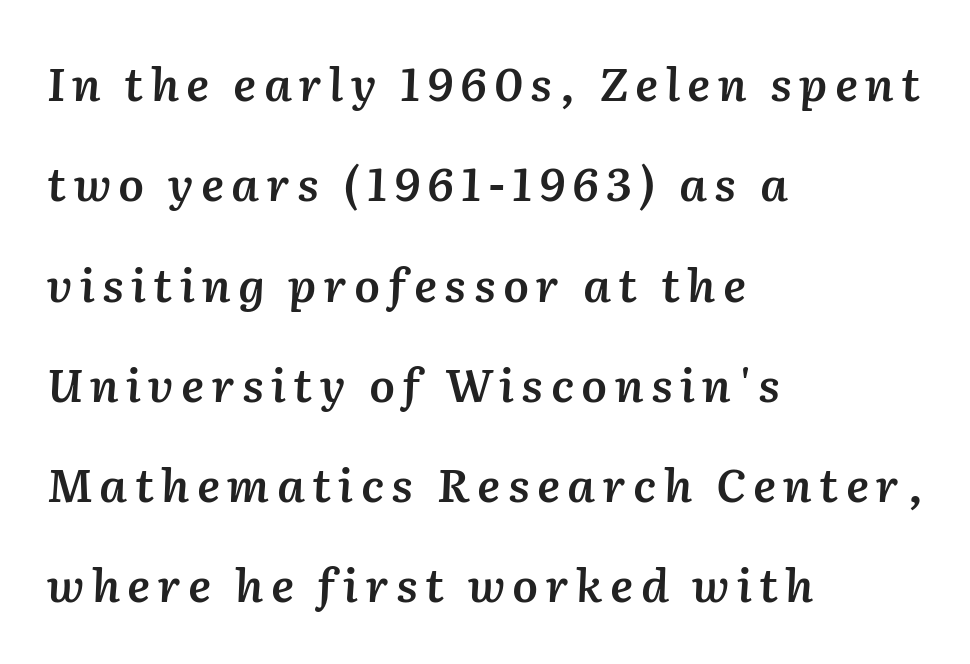
Q: Is the text bold? A: Semi-bold.
Q: Is the text italic (slanted)? A: Yes, it leans right by about 2 degrees.
Q: Is the text underlined? A: No.
Q: How is the paragraph aligned? A: Left-aligned.
Q: Is the spacing between lines tight, normal or loose? A: Loose.
Q: Width (condensed, normal, or wide)? A: Normal.
Q: Stroke contrast? A: Medium.
Q: x-height? A: Medium.
Q: Monospaced? A: No.
